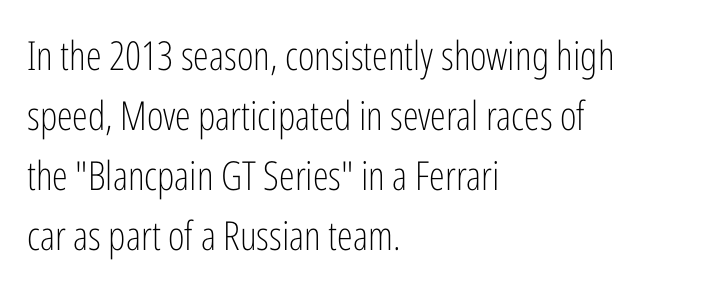
{"serif": "no", "italic": "no", "bold": "no", "weight": "light", "width": "condensed", "stroke_contrast": "low", "x_height": "medium", "monospaced": "no", "underline": "no", "align": "left", "line_spacing": "normal", "line_spacing_ratio": 1.5, "letter_spacing": "normal", "letter_spacing_em": 0.0, "glyph_px": 40}
